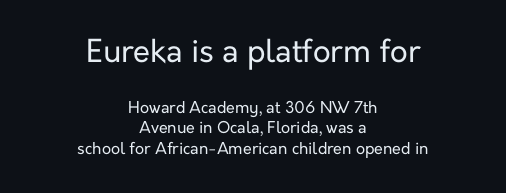
{"serif": "no", "italic": "no", "bold": "no", "weight": "regular", "width": "normal", "stroke_contrast": "low", "x_height": "medium", "monospaced": "no", "underline": "no", "align": "center", "line_spacing": "normal", "line_spacing_ratio": 1.27, "letter_spacing": "normal", "letter_spacing_em": 0.0, "larger_block": "first", "size_ratio": 1.94, "glyph_px": 31}
